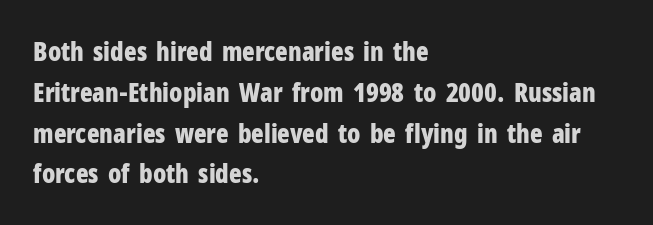
A dark, heavy texture on the line: the type is bold. Characters follow at the spacing the type designer built in. The designer left line spacing at the default. Unmarked baselines from the first word to the last. Posture: vertical.
